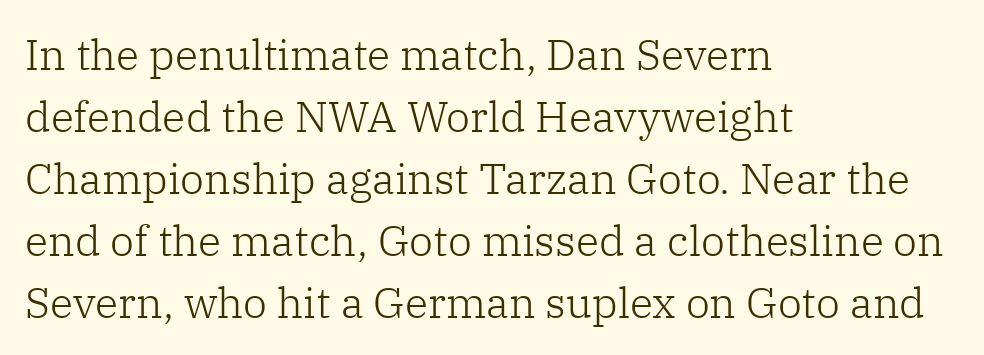
Q: Is the text bold? A: No.
Q: Is the text italic (slanted)? A: No, it is upright.
Q: Is the typeface a serif or a sans-serif typeface? A: Serif.
Q: Is the text underlined? A: No.
Q: How is the paragraph aligned? A: Left-aligned.
Q: Is the spacing between letters normal or unusually wide? A: Normal.
Q: Is the spacing between lines tight, normal or loose? A: Normal.
Q: Width (condensed, normal, or wide)? A: Normal.
Q: Stroke contrast? A: Low.
Q: x-height? A: Medium.
Q: Monospaced? A: No.
